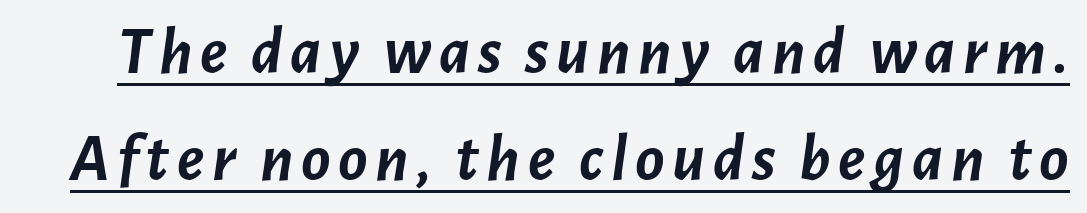
The image shows 68 px semibold type, italic (leaning right); set normal line spacing (1.58x), underlined; low stroke contrast and a medium x-height.
